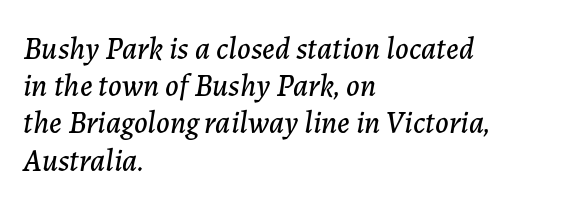
Reading down the block, your eye returns to a fixed left position each line. Does extra space separate the letters? No, they use regular spacing. You could not count columns in this text — the font is proportionally spaced. Beneath every word, the page is bare. In terms of posture, this sample is oblique.
